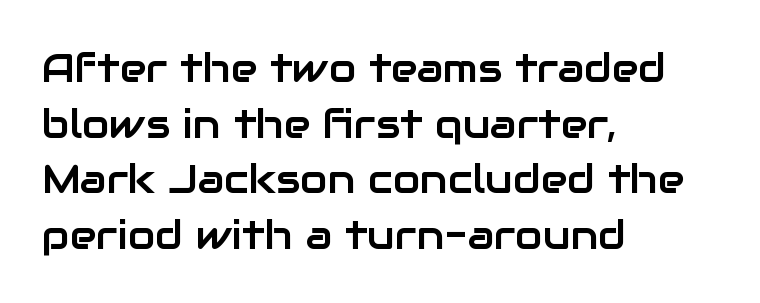
{"serif": "no", "italic": "no", "width": "normal", "stroke_contrast": "low", "x_height": "medium", "monospaced": "no", "underline": "no", "align": "left", "line_spacing": "normal", "line_spacing_ratio": 1.39, "letter_spacing": "normal", "letter_spacing_em": 0.0, "glyph_px": 40}
